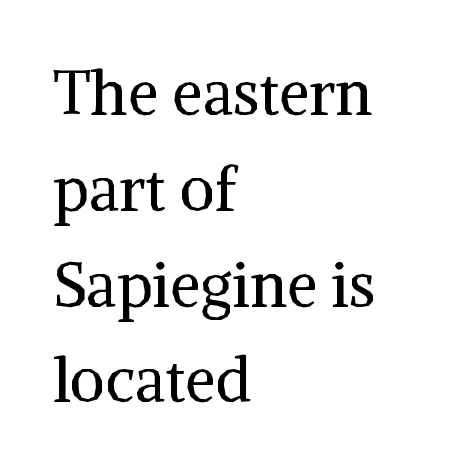
Italic? Not at all — the glyphs are vertical. Bare-footed words on every line. Notice how the passage keeps a crisp vertical edge on the left only. Think of a printed novel: that variable character pitch is what you see here.
